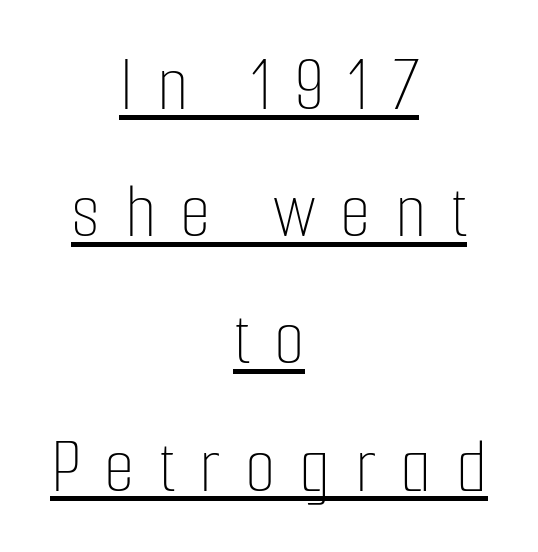
{"italic": "no", "bold": "no", "weight": "thin", "width": "condensed", "stroke_contrast": "low", "x_height": "medium", "monospaced": "no", "underline": "yes", "align": "center", "line_spacing": "normal", "line_spacing_ratio": 1.61, "letter_spacing": "wide", "letter_spacing_em": 0.31, "glyph_px": 79}
